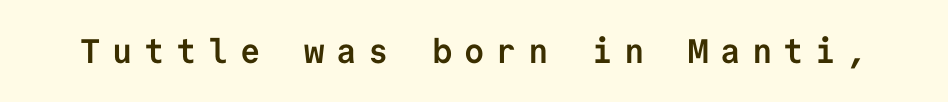
Q: Is the text bold? A: Yes.
Q: Is the text italic (slanted)? A: No, it is upright.
Q: Is the typeface a serif or a sans-serif typeface? A: Sans-serif.
Q: Is the text underlined? A: No.
Q: Is the spacing between letters normal or unusually wide? A: Unusually wide.
Q: Width (condensed, normal, or wide)? A: Normal.
Q: Stroke contrast? A: Low.
Q: x-height? A: Medium.
Q: Monospaced? A: Yes.
